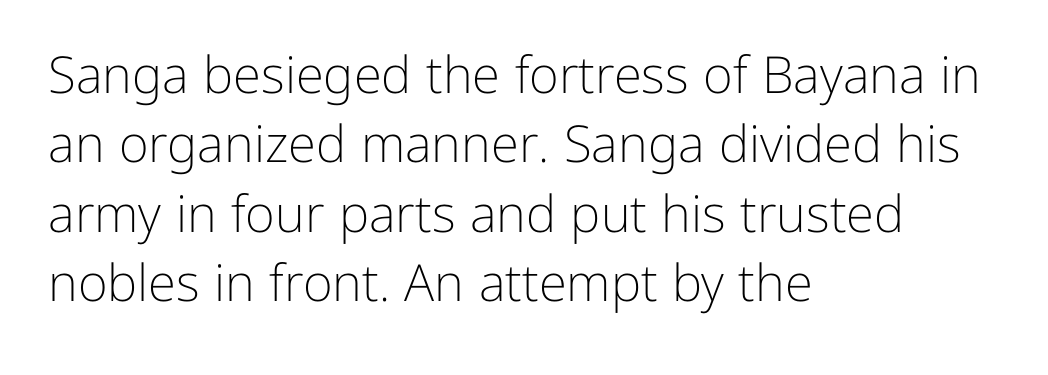
The image shows 51 px light sans-serif type, upright; set left-aligned, normal line spacing (1.36x), normal letter spacing, not underlined; low stroke contrast and a medium x-height.
